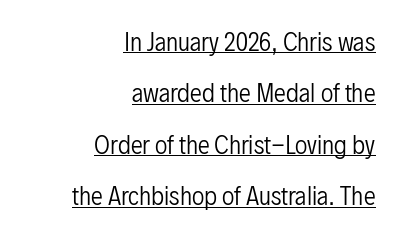
{"italic": "no", "bold": "no", "underline": "yes", "align": "right", "line_spacing": "loose", "line_spacing_ratio": 2.14, "letter_spacing": "normal", "letter_spacing_em": 0.0, "glyph_px": 24}
